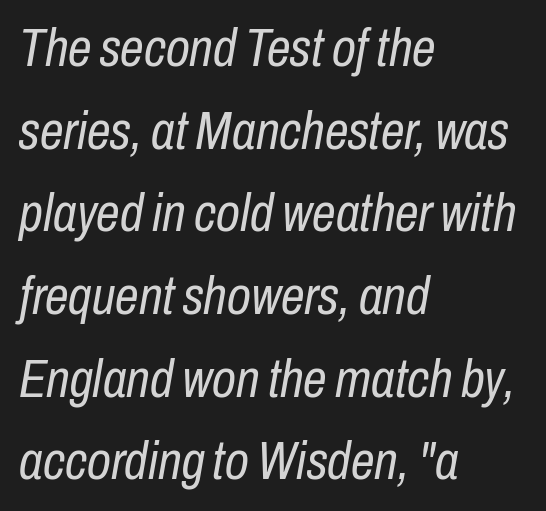
If you drew a line through each stem, it would be angled. No letter is thick-stroked: the sample isn't bold. Characters follow at the spacing the type designer built in. This block has exactly the height ordinary leading produces. Layout note: lines flush left.
